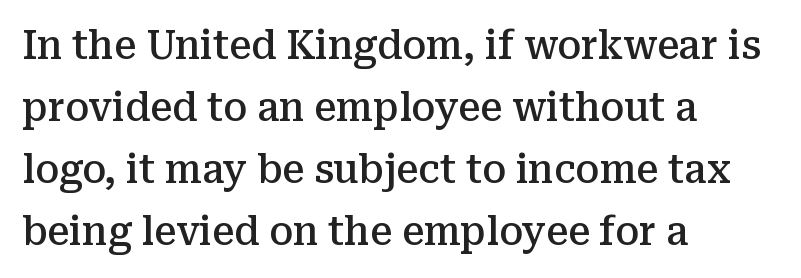
The image shows 39 px semibold serif type, upright; set left-aligned, normal line spacing (1.59x), normal letter spacing, not underlined; medium stroke contrast and a medium x-height.
